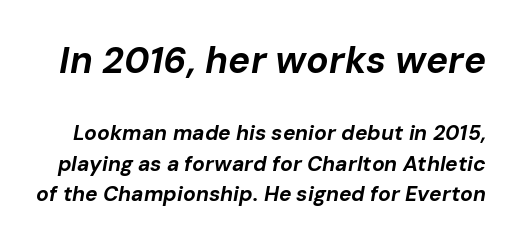
The vertical gap from one line to the next is medium. Nobody drew a line under any word here. No extra tracking has been applied to these lines. Italic? Definitely — the glyphs are oblique. Is this a fixed-width face? No — the glyphs have proportional, varying widths.
